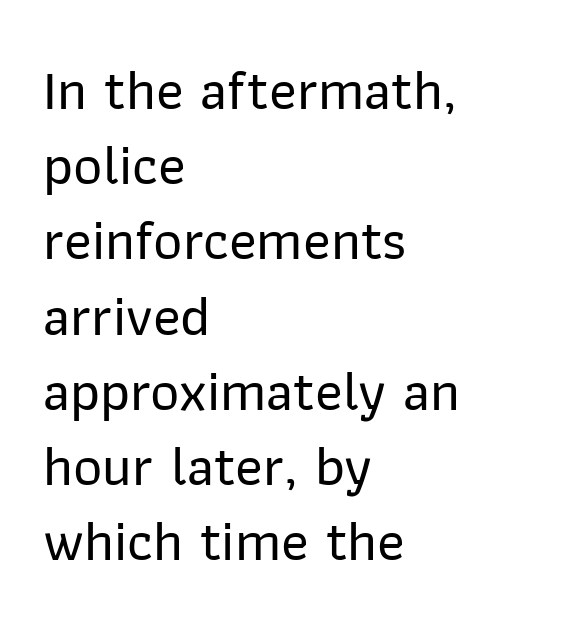
The image shows 57 px sans-serif type, upright; set left-aligned, normal line spacing (1.32x), normal letter spacing, not underlined; low stroke contrast and a medium x-height.
